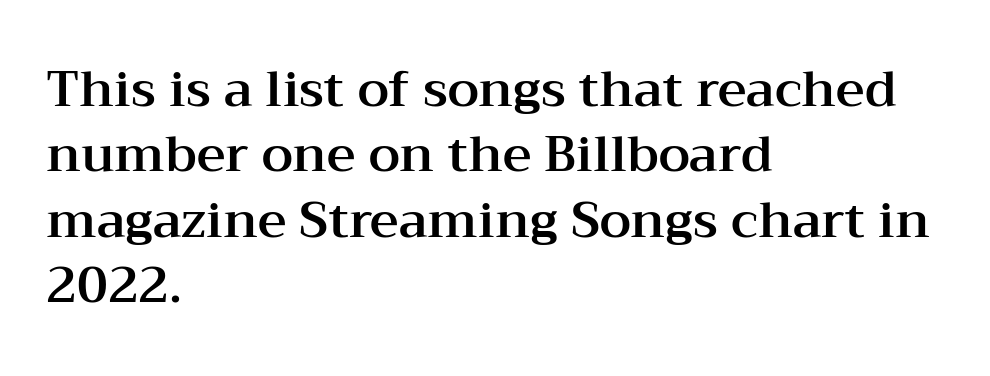
Q: Is the text italic (slanted)? A: No, it is upright.
Q: Is the typeface a serif or a sans-serif typeface? A: Serif.
Q: Is the text underlined? A: No.
Q: How is the paragraph aligned? A: Left-aligned.
Q: Is the spacing between letters normal or unusually wide? A: Normal.
Q: Is the spacing between lines tight, normal or loose? A: Normal.
Q: Width (condensed, normal, or wide)? A: Wide.
Q: Stroke contrast? A: Medium.
Q: x-height? A: Medium.
Q: Monospaced? A: No.
